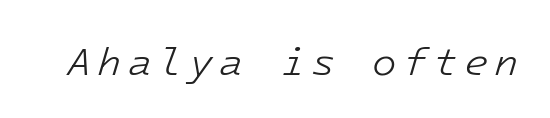
{"italic": "yes", "lean": "right", "slant_degrees": 16, "bold": "no", "weight": "light", "width": "normal", "stroke_contrast": "low", "x_height": "medium", "monospaced": "yes", "underline": "no", "glyph_px": 40}
